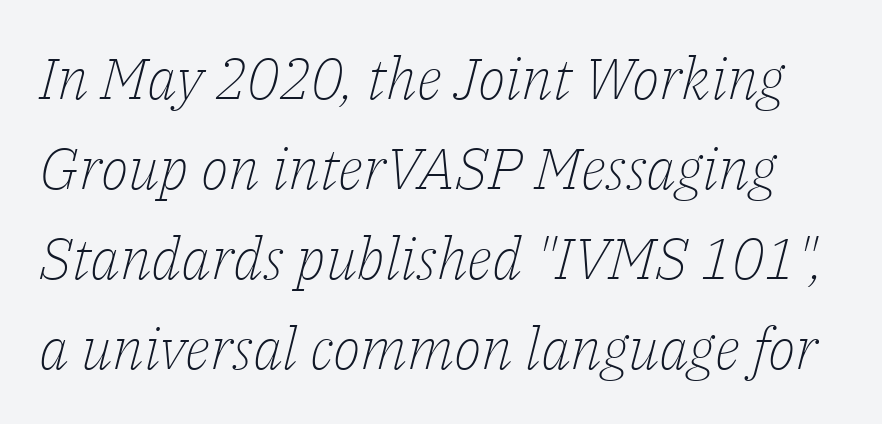
Q: Is the text bold? A: No.
Q: Is the text italic (slanted)? A: Yes, it leans right by about 14 degrees.
Q: Is the typeface a serif or a sans-serif typeface? A: Serif.
Q: Is the text underlined? A: No.
Q: Is the spacing between letters normal or unusually wide? A: Normal.
Q: Is the spacing between lines tight, normal or loose? A: Normal.
Q: Width (condensed, normal, or wide)? A: Normal.
Q: Stroke contrast? A: Low.
Q: x-height? A: Medium.
Q: Monospaced? A: No.
